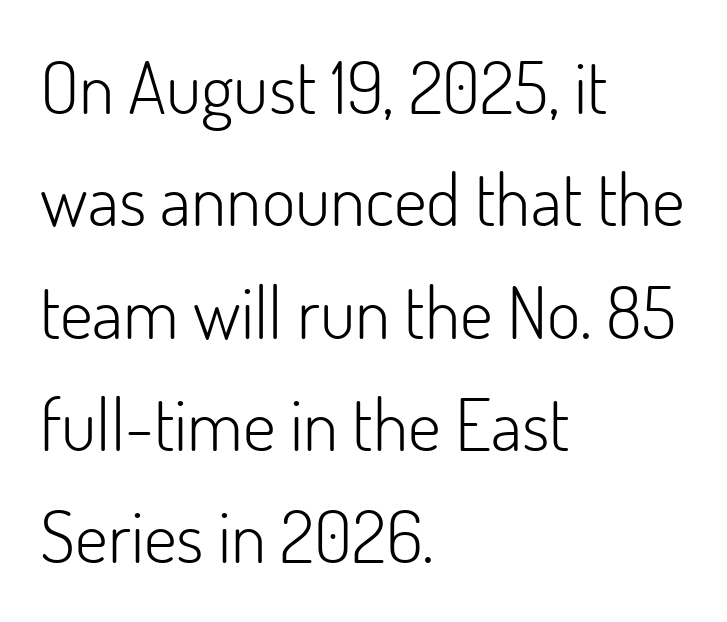
{"serif": "no", "italic": "no", "bold": "no", "weight": "light", "width": "normal", "stroke_contrast": "low", "x_height": "small", "monospaced": "no", "underline": "no", "align": "left", "line_spacing": "normal", "line_spacing_ratio": 1.56, "letter_spacing": "normal", "letter_spacing_em": 0.0, "glyph_px": 72}
